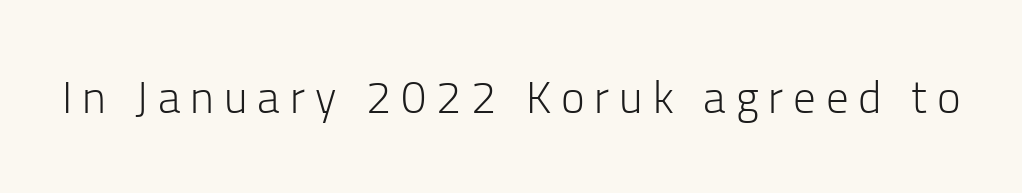
{"serif": "no", "italic": "no", "bold": "no", "weight": "light", "width": "normal", "stroke_contrast": "low", "x_height": "medium", "monospaced": "no", "underline": "no", "letter_spacing": "wide", "letter_spacing_em": 0.22, "glyph_px": 45}
